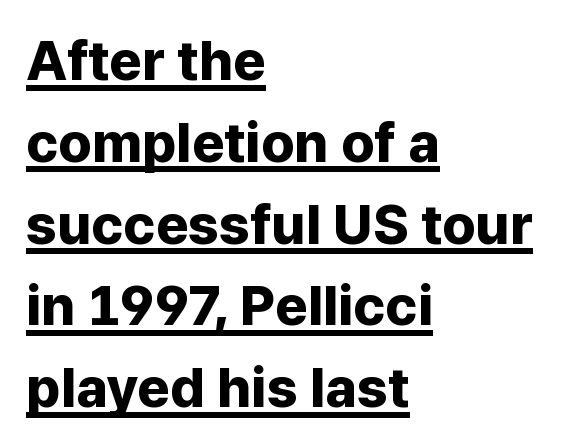
Q: Is the text bold? A: Yes.
Q: Is the text italic (slanted)? A: No, it is upright.
Q: Is the typeface a serif or a sans-serif typeface? A: Sans-serif.
Q: Is the text underlined? A: Yes.
Q: How is the paragraph aligned? A: Left-aligned.
Q: Is the spacing between letters normal or unusually wide? A: Normal.
Q: Is the spacing between lines tight, normal or loose? A: Normal.
Q: Width (condensed, normal, or wide)? A: Normal.
Q: Stroke contrast? A: Low.
Q: x-height? A: Medium.
Q: Monospaced? A: No.
